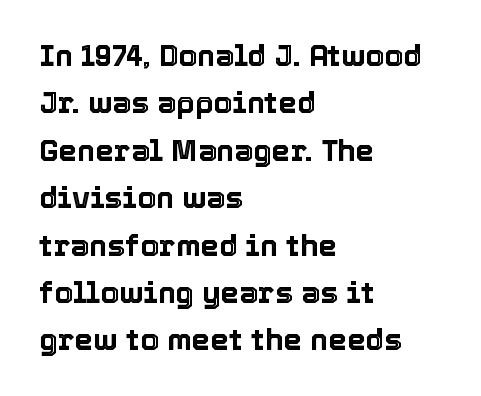
{"italic": "no", "width": "normal", "x_height": "medium", "monospaced": "no", "underline": "no", "align": "left", "line_spacing": "normal", "line_spacing_ratio": 1.58, "letter_spacing": "normal", "letter_spacing_em": 0.0, "glyph_px": 30}
